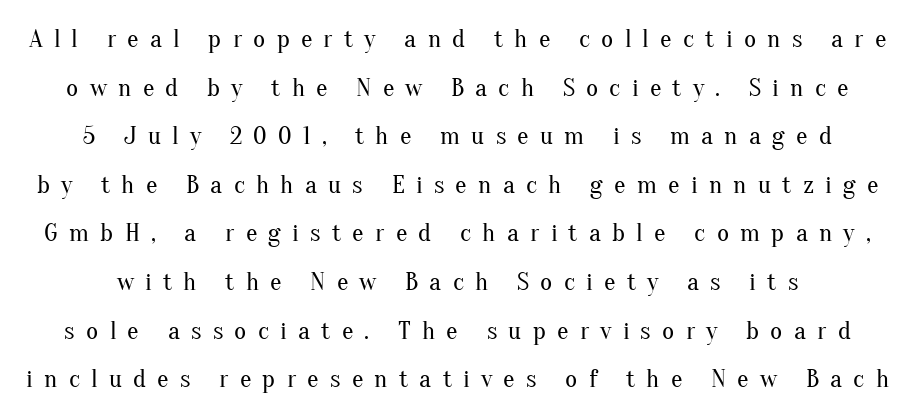
The image shows 26 px text type, upright; set line spacing 1.87x, unusually wide letter spacing (+0.43 em), not underlined.
